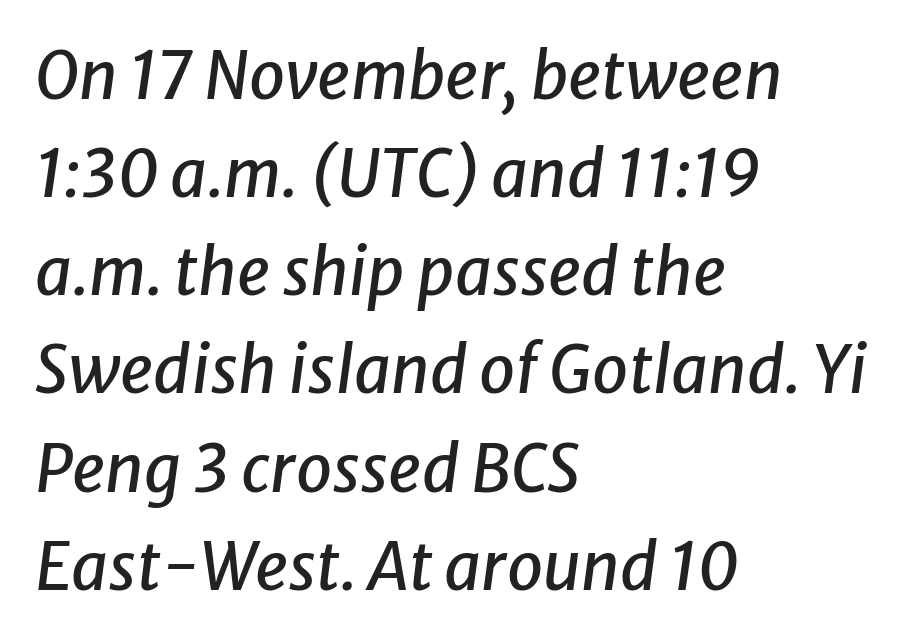
The image shows 65 px text type, italic (leaning right); set left-aligned, normal line spacing (1.51x), normal letter spacing, not underlined; low stroke contrast and a medium x-height.
